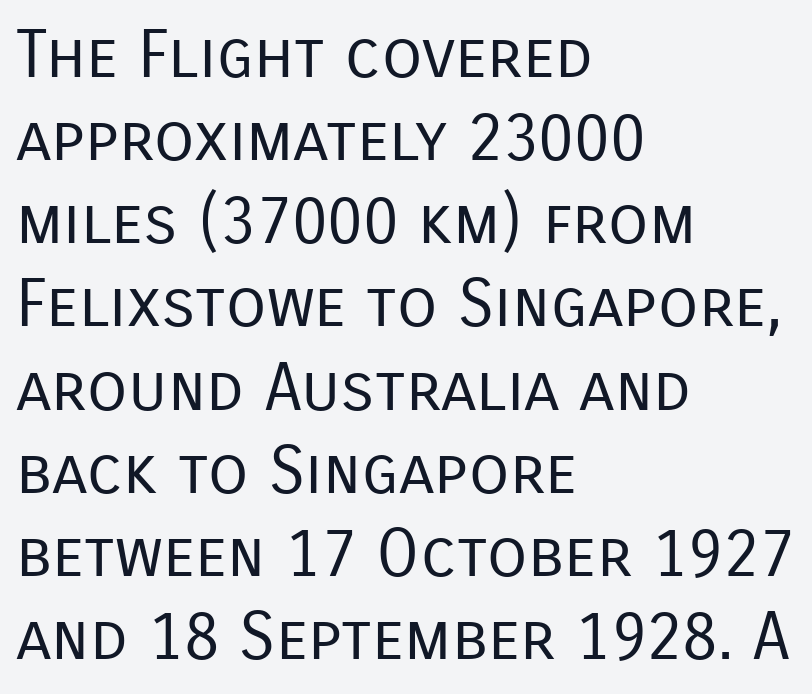
If you measured baseline to baseline, you'd find a middling distance. A classic flush-left, rag-right setting is used for this passage. Glyph-to-glyph distance matches everyday printed text. The specimen reads as upright at a glance. Grotesque or geometric, the face here clearly has no serifs. These lines are rendered in a variable-pitch font.
